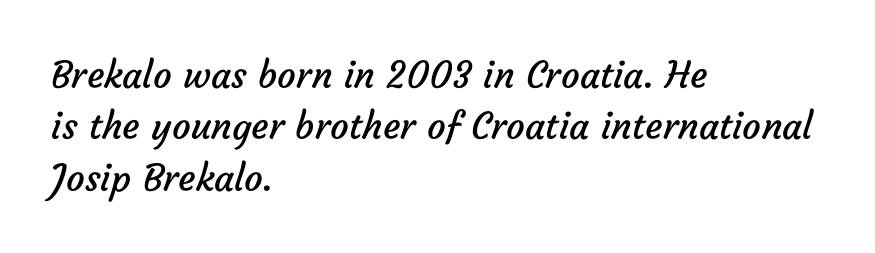
{"serif": "no", "bold": "no", "weight": "regular", "width": "normal", "stroke_contrast": "low", "x_height": "medium", "monospaced": "no", "underline": "no", "align": "left", "line_spacing": "normal", "line_spacing_ratio": 1.39, "letter_spacing": "normal", "letter_spacing_em": 0.0, "glyph_px": 37}
